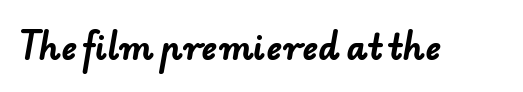
The image shows 33 px bold sans-serif type; set normal letter spacing, not underlined; low stroke contrast and a small x-height.
